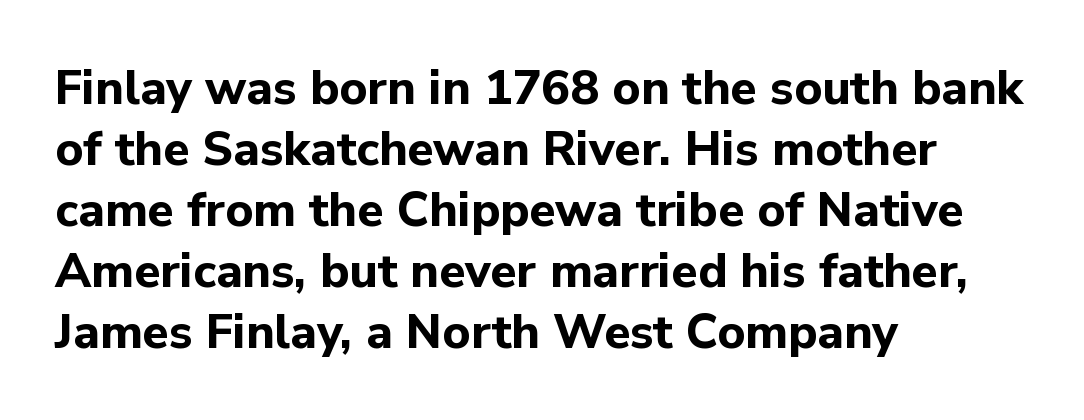
Standard letterfit; no display-style spreading of the glyphs. Heavy, bold letterforms. What kind of face is this? One without serifs — a sans. The lines sit at an ordinary, default distance from one another. The lines are quadded left.
